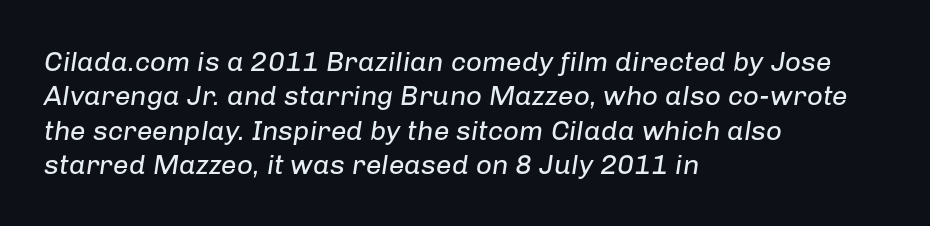
Q: Is the text bold? A: No.
Q: Is the text italic (slanted)? A: Yes, it leans right by about 8 degrees.
Q: Is the text underlined? A: No.
Q: How is the paragraph aligned? A: Left-aligned.
Q: Is the spacing between letters normal or unusually wide? A: Normal.
Q: Width (condensed, normal, or wide)? A: Normal.
Q: Stroke contrast? A: Low.
Q: x-height? A: Medium.
Q: Monospaced? A: No.
